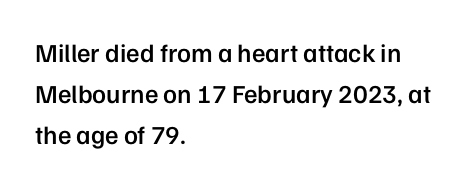
Q: Is the text bold? A: Semi-bold.
Q: Is the text italic (slanted)? A: No, it is upright.
Q: Is the text underlined? A: No.
Q: How is the paragraph aligned? A: Left-aligned.
Q: Is the spacing between letters normal or unusually wide? A: Normal.
Q: Is the spacing between lines tight, normal or loose? A: Normal.
